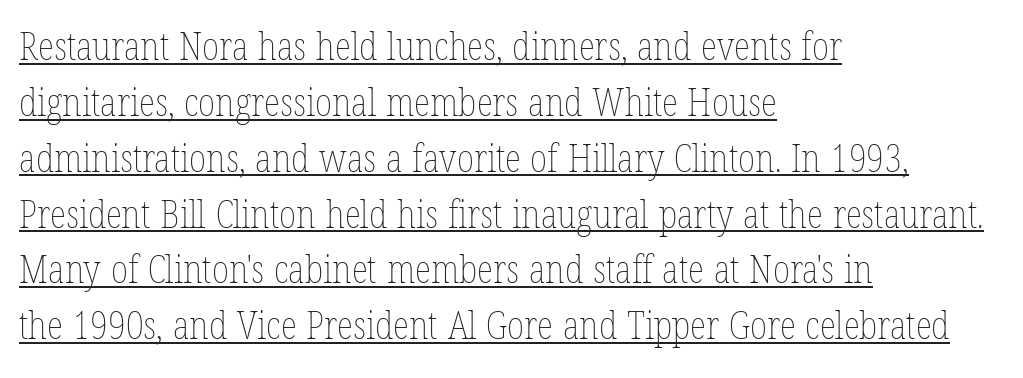
{"italic": "no", "bold": "no", "weight": "thin", "width": "condensed", "stroke_contrast": "low", "x_height": "medium", "monospaced": "no", "underline": "yes", "align": "left", "line_spacing": "normal", "line_spacing_ratio": 1.47, "letter_spacing": "normal", "letter_spacing_em": 0.0, "glyph_px": 38}
